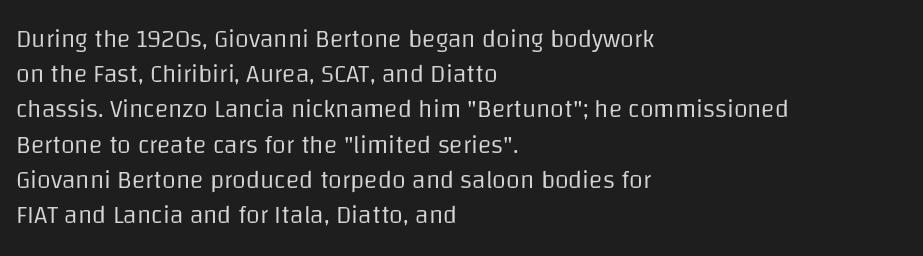
{"italic": "no", "bold": "no", "underline": "no", "align": "left", "line_spacing": "normal", "line_spacing_ratio": 1.41, "letter_spacing": "normal", "letter_spacing_em": 0.0, "glyph_px": 25}
